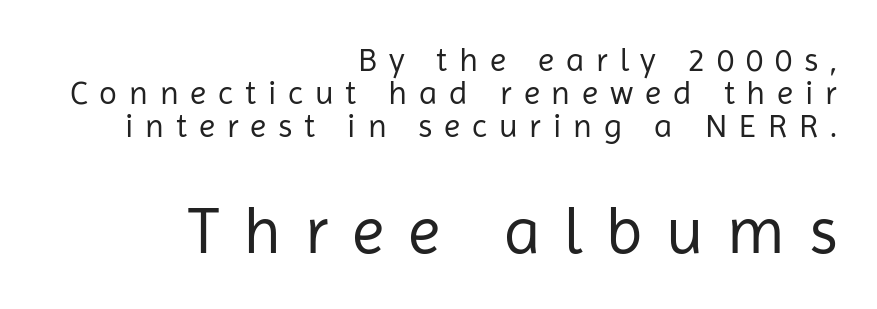
The image shows 66 px regular-weight sans-serif type, upright; set right-aligned, tight line spacing (1.0x), unusually wide letter spacing (+0.36 em), not underlined; the second (bottom) block is 2.0x larger; low stroke contrast and a medium x-height.
